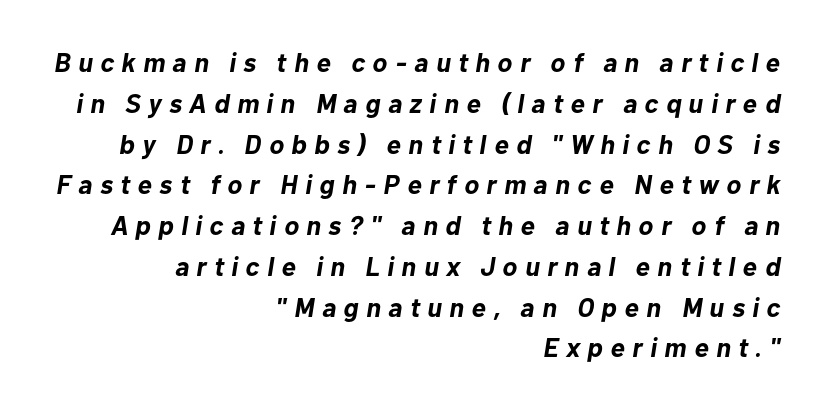
The image shows 27 px bold type, italic (leaning right); set right-aligned, normal line spacing (1.51x), unusually wide letter spacing (+0.28 em), not underlined.
